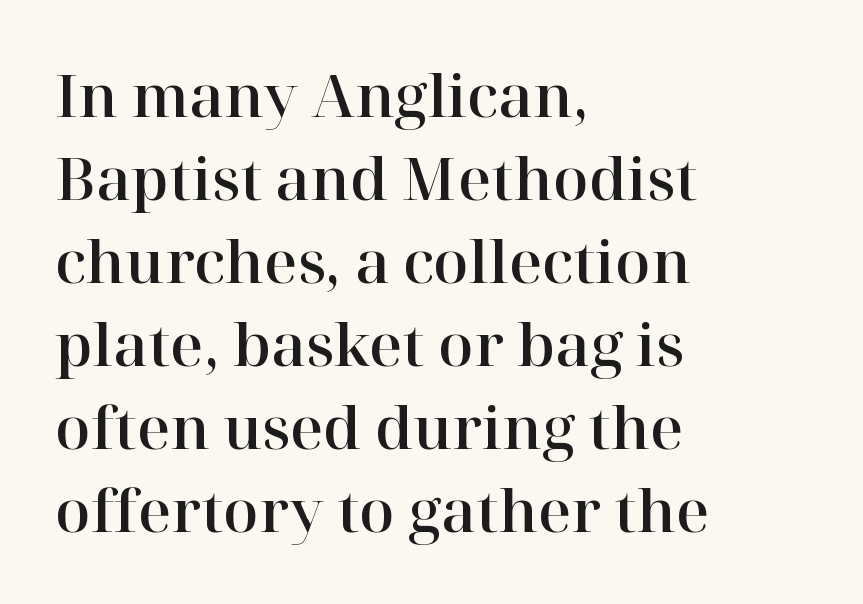
The image shows 58 px serif type, upright; set left-aligned, normal line spacing (1.43x), normal letter spacing, not underlined; high stroke contrast and a medium x-height.
